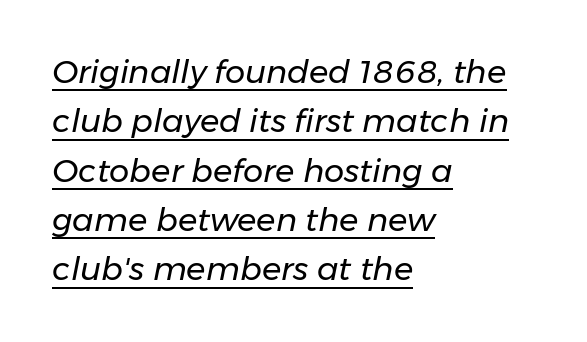
The image shows 32 px regular-weight type, italic (leaning right); set left-aligned, normal line spacing (1.54x), normal letter spacing, underlined; low stroke contrast and a medium x-height.
